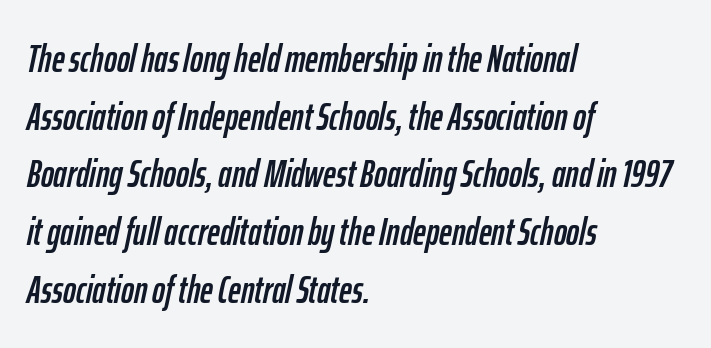
{"italic": "yes", "lean": "right", "slant_degrees": 12, "width": "condensed", "stroke_contrast": "low", "x_height": "medium", "monospaced": "no", "underline": "no", "align": "left", "line_spacing": "normal", "line_spacing_ratio": 1.48, "letter_spacing": "normal", "letter_spacing_em": 0.0, "glyph_px": 39}
